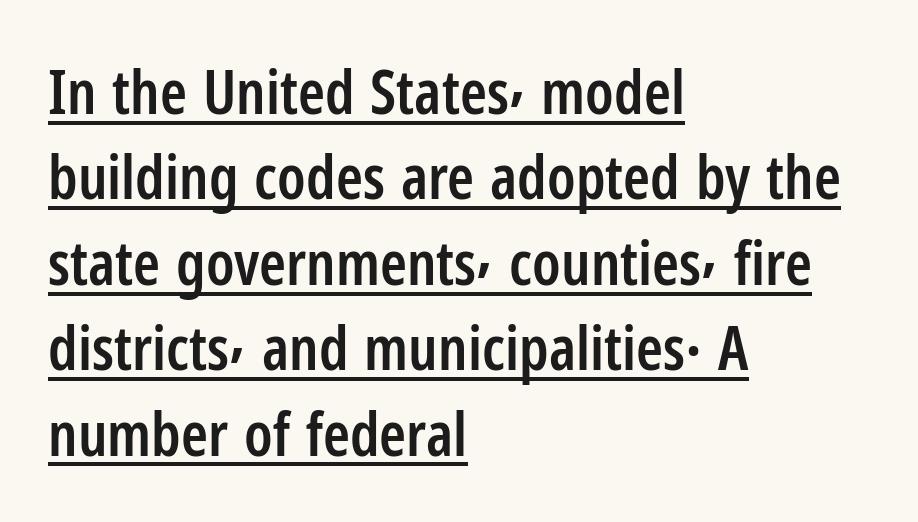
Q: Is the text bold? A: Semi-bold.
Q: Is the text italic (slanted)? A: No, it is upright.
Q: Is the typeface a serif or a sans-serif typeface? A: Sans-serif.
Q: Is the text underlined? A: Yes.
Q: How is the paragraph aligned? A: Left-aligned.
Q: Is the spacing between letters normal or unusually wide? A: Normal.
Q: Is the spacing between lines tight, normal or loose? A: Normal.
Q: Width (condensed, normal, or wide)? A: Condensed.
Q: Stroke contrast? A: Low.
Q: x-height? A: Medium.
Q: Monospaced? A: No.
